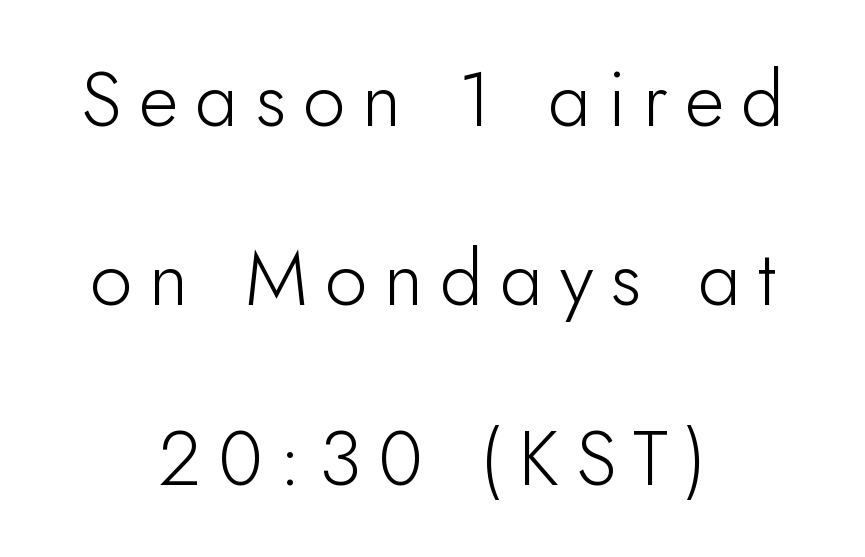
The image shows 77 px light sans-serif type, upright; set centered, loose line spacing (2.33x), unusually wide letter spacing (+0.22 em), not underlined; low stroke contrast and a small x-height.
